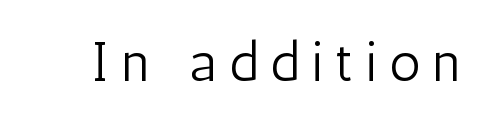
{"serif": "no", "italic": "no", "bold": "no", "weight": "light", "width": "condensed", "stroke_contrast": "low", "x_height": "medium", "monospaced": "no", "underline": "no", "letter_spacing": "wide", "letter_spacing_em": 0.22, "glyph_px": 55}
